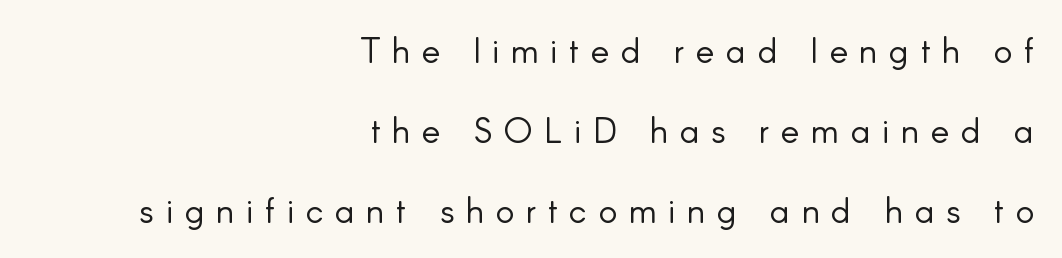
{"serif": "no", "italic": "no", "bold": "no", "weight": "light", "width": "normal", "stroke_contrast": "low", "x_height": "small", "monospaced": "no", "underline": "no", "align": "right", "line_spacing": "loose", "line_spacing_ratio": 2.28, "letter_spacing": "wide", "letter_spacing_em": 0.33, "glyph_px": 35}
